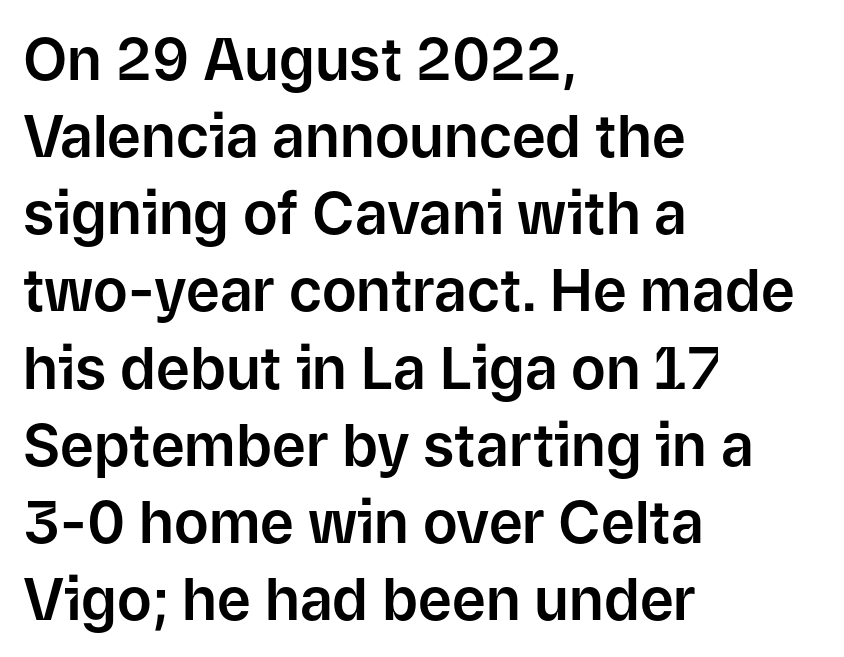
{"serif": "no", "italic": "no", "width": "normal", "stroke_contrast": "low", "x_height": "medium", "monospaced": "no", "underline": "no", "align": "left", "line_spacing": "normal", "line_spacing_ratio": 1.33, "letter_spacing": "normal", "letter_spacing_em": 0.0, "glyph_px": 58}
